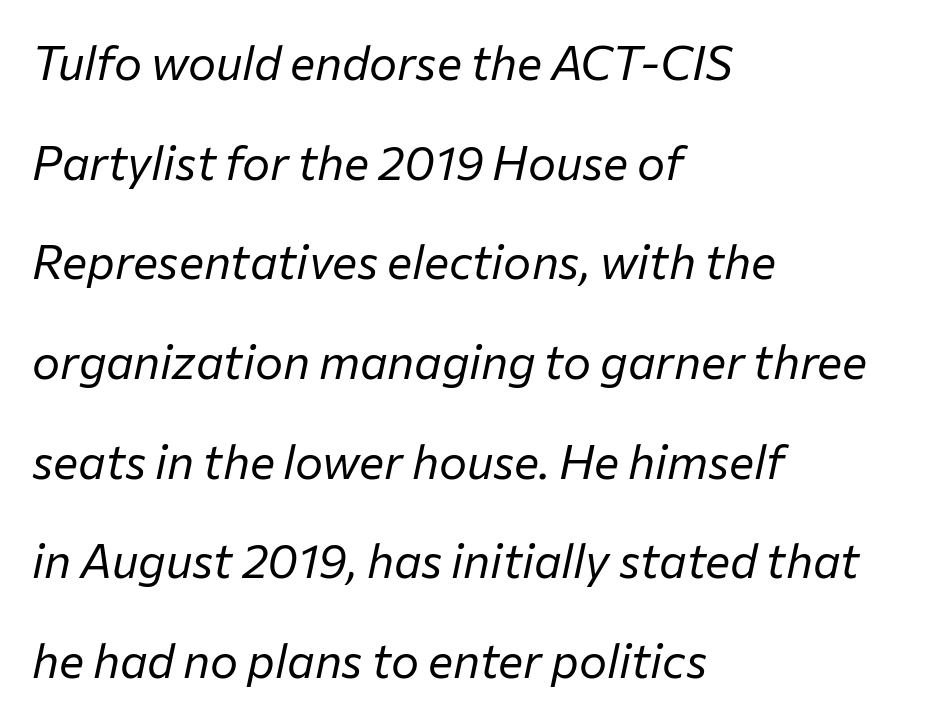
Q: Is the text bold? A: No.
Q: Is the text italic (slanted)? A: Yes, it leans right by about 12 degrees.
Q: Is the text underlined? A: No.
Q: How is the paragraph aligned? A: Left-aligned.
Q: Is the spacing between letters normal or unusually wide? A: Normal.
Q: Is the spacing between lines tight, normal or loose? A: Loose.
Q: Width (condensed, normal, or wide)? A: Normal.
Q: Stroke contrast? A: Low.
Q: x-height? A: Medium.
Q: Monospaced? A: No.
